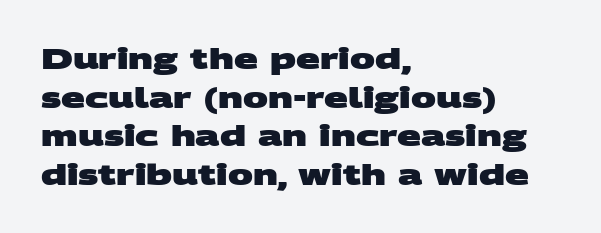
Plenty of ink on the page — the face is bold. The leading is moderate, giving the passage an even texture. A typesetter would call this proportional, since set widths differ per character. The lines in this sample share a left origin and differ only in where they stop.
